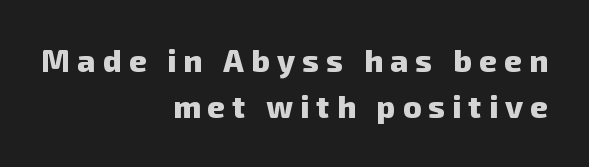
All the whitespace from short lines collects on the left. How are the letters spaced? Widely, with obvious added tracking. What weight is shown? A full bold with thick strokes. The space directly below the letters is spotless.
